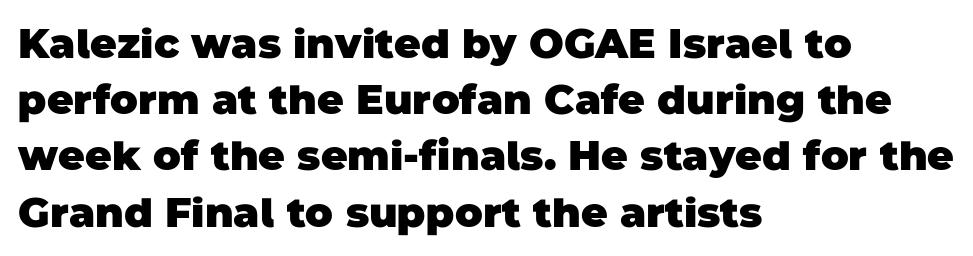
Serifs: no, the terminals of the letterforms are clean. Do the characters align in a grid? No, the font is proportional. Default kerning and tracking; the words read as compact shapes. Regarding leading, the lines here are spaced in the standard way. Underline: absent. Emphasis by weight is at full strength: bold.
